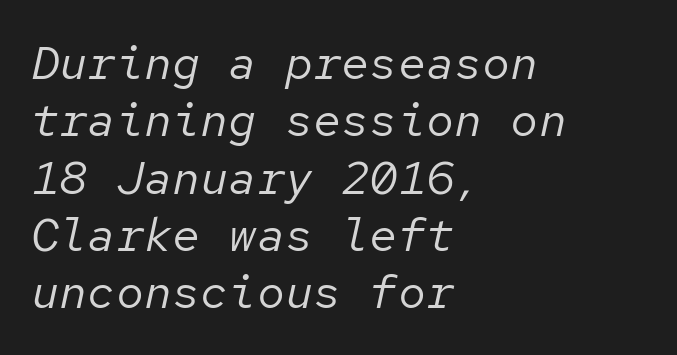
Q: Is the text bold? A: No.
Q: Is the text italic (slanted)? A: Yes, it leans right by about 12 degrees.
Q: Is the text underlined? A: No.
Q: How is the paragraph aligned? A: Left-aligned.
Q: Is the spacing between letters normal or unusually wide? A: Normal.
Q: Width (condensed, normal, or wide)? A: Normal.
Q: Stroke contrast? A: Low.
Q: x-height? A: Medium.
Q: Monospaced? A: Yes.
